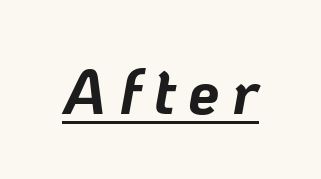
The letters are slanted; this is an italic face. Looks like regular typesetting: each glyph gets only the width it needs. The rendering inserts visible extra space after every character. Notice how a bar underscores the lettering throughout. Each glyph is drawn with heavy, bold strokes.
